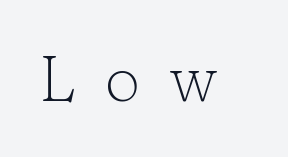
Note: serifs present on the glyphs. The passage shown is not underscored anywhere. There is plenty of visible air inserted between adjacent glyphs. Here the designer chose a conventional face with non-uniform glyph widths. Unlike italic type, these characters show no tilt at all.
